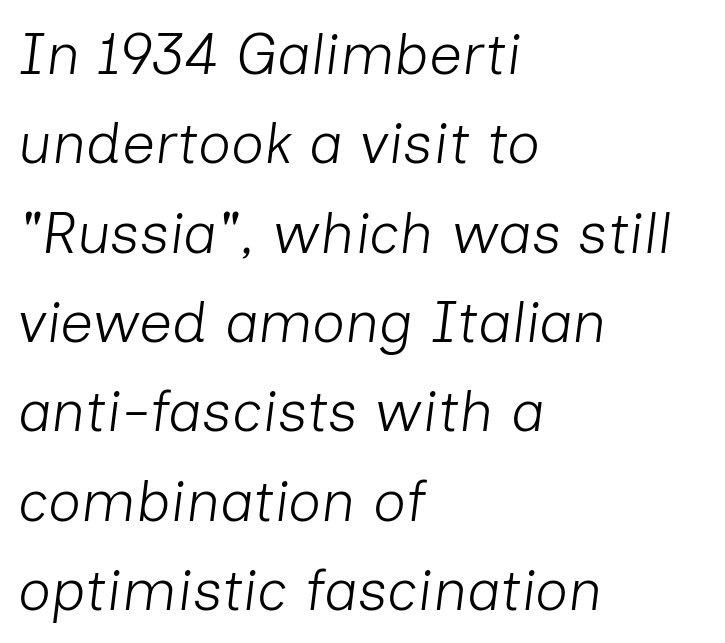
Q: Is the text bold? A: No.
Q: Is the text italic (slanted)? A: Yes, it leans right by about 7 degrees.
Q: Is the text underlined? A: No.
Q: How is the paragraph aligned? A: Left-aligned.
Q: Is the spacing between letters normal or unusually wide? A: Normal.
Q: Is the spacing between lines tight, normal or loose? A: Normal.
Q: Width (condensed, normal, or wide)? A: Normal.
Q: Stroke contrast? A: Low.
Q: x-height? A: Medium.
Q: Monospaced? A: No.
